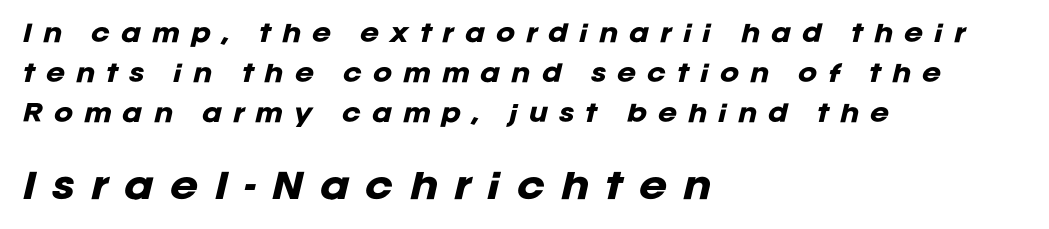
The image shows 34 px heavy type, italic (leaning right); set left-aligned, line spacing 1.75x, unusually wide letter spacing (+0.47 em), not underlined; the second (bottom) block is 1.48x larger; low stroke contrast and a large x-height.
